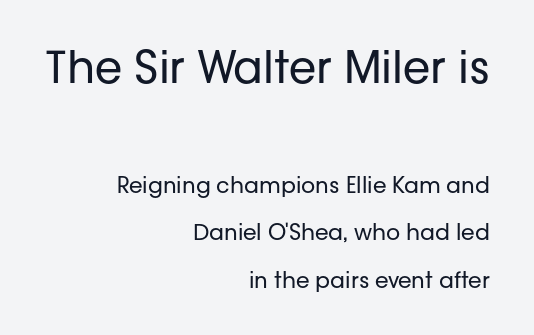
Q: Is the text bold? A: No.
Q: Is the text italic (slanted)? A: No, it is upright.
Q: Is the typeface a serif or a sans-serif typeface? A: Sans-serif.
Q: Is the text underlined? A: No.
Q: How is the paragraph aligned? A: Right-aligned.
Q: Is the spacing between letters normal or unusually wide? A: Normal.
Q: Is the spacing between lines tight, normal or loose? A: Loose.
Q: Which block of text is set in a larger size, the first (top) or the second (bottom)? A: The first (top) one.
Q: Width (condensed, normal, or wide)? A: Normal.
Q: Stroke contrast? A: Low.
Q: x-height? A: Medium.
Q: Monospaced? A: No.
